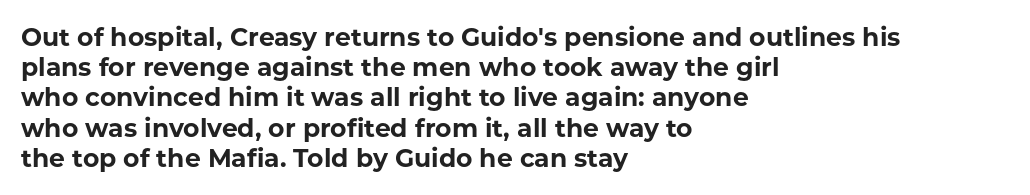
{"italic": "no", "bold": "yes", "underline": "no", "align": "left", "line_spacing_ratio": 1.21, "letter_spacing": "normal", "letter_spacing_em": 0.0, "glyph_px": 25}
